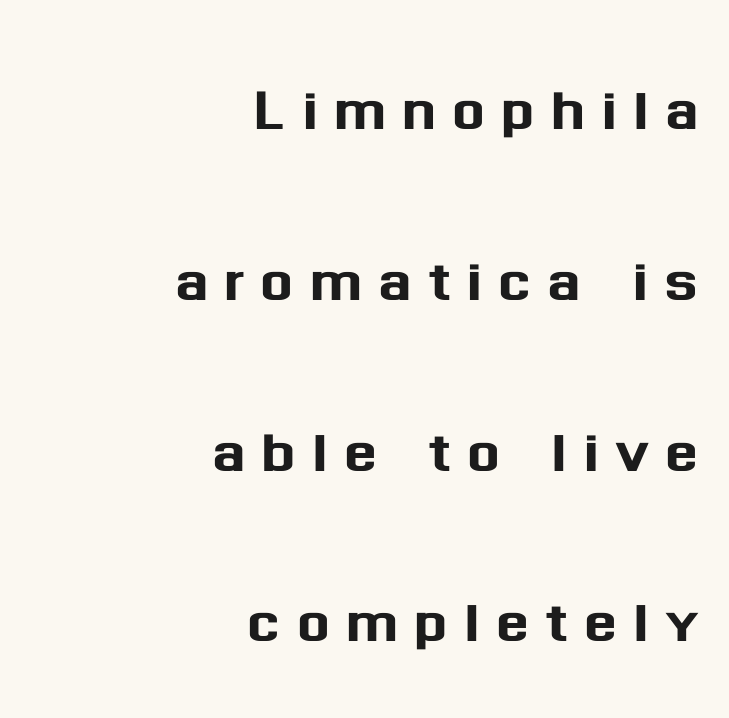
Q: Is the text italic (slanted)? A: No, it is upright.
Q: Is the typeface a serif or a sans-serif typeface? A: Sans-serif.
Q: Is the text underlined? A: No.
Q: How is the paragraph aligned? A: Right-aligned.
Q: Is the spacing between letters normal or unusually wide? A: Unusually wide.
Q: Is the spacing between lines tight, normal or loose? A: Loose.
Q: Width (condensed, normal, or wide)? A: Normal.
Q: Stroke contrast? A: Medium.
Q: x-height? A: Medium.
Q: Monospaced? A: No.
